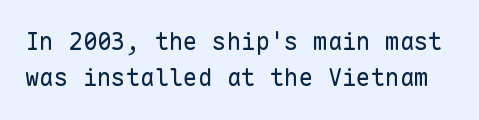
{"italic": "no", "bold": "no", "underline": "no", "line_spacing": "normal", "line_spacing_ratio": 1.51, "letter_spacing": "normal", "letter_spacing_em": 0.0, "glyph_px": 24}
